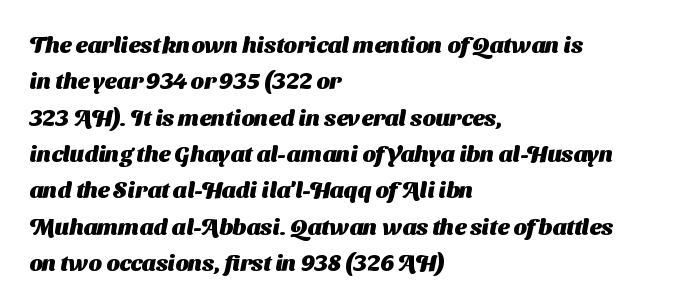
{"bold": "yes", "underline": "no", "align": "left", "line_spacing": "normal", "line_spacing_ratio": 1.58, "letter_spacing": "normal", "letter_spacing_em": 0.0, "glyph_px": 23}
